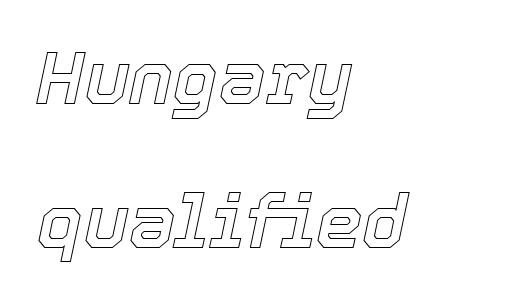
The image shows 74 px text type, italic (leaning right); set left-aligned, loose line spacing (1.94x), normal letter spacing, not underlined; a medium x-height.
